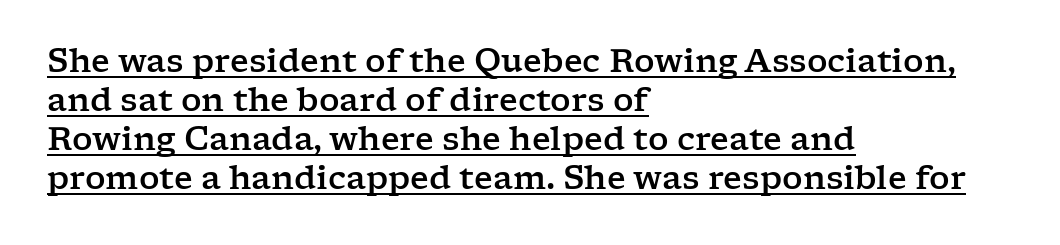
Q: Is the text italic (slanted)? A: No, it is upright.
Q: Is the typeface a serif or a sans-serif typeface? A: Serif.
Q: Is the text underlined? A: Yes.
Q: How is the paragraph aligned? A: Left-aligned.
Q: Is the spacing between letters normal or unusually wide? A: Normal.
Q: Width (condensed, normal, or wide)? A: Wide.
Q: Stroke contrast? A: Low.
Q: x-height? A: Medium.
Q: Monospaced? A: No.
